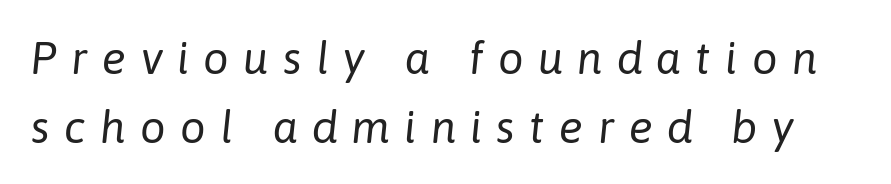
Each letter keeps its own natural width here, so spacing adapts to shape. The space between consecutive lines is moderate. No heavy texture on the line: the type isn't bold. The whole block is typeset with a tilt. Each row of text sits above clean, open space.
